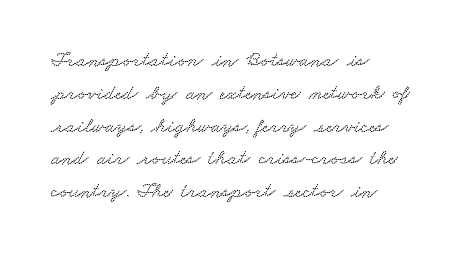
The image shows 21 px text type; set left-aligned, normal line spacing (1.56x), normal letter spacing, not underlined.
